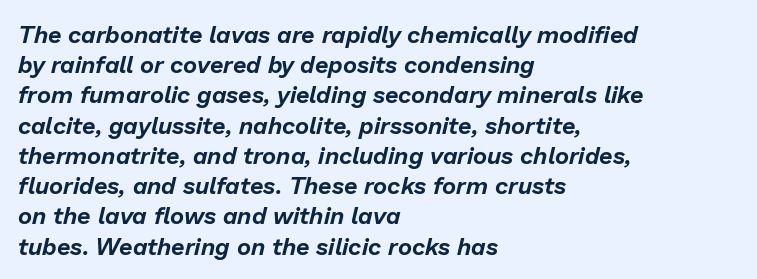
Q: Is the text italic (slanted)? A: Yes, it leans right by about 13 degrees.
Q: Is the text underlined? A: No.
Q: How is the paragraph aligned? A: Left-aligned.
Q: Is the spacing between letters normal or unusually wide? A: Normal.
Q: Is the spacing between lines tight, normal or loose? A: Normal.
